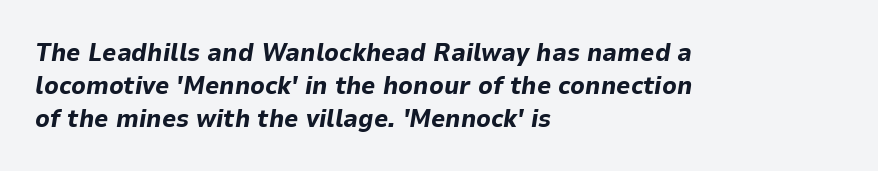
{"italic": "yes", "lean": "right", "slant_degrees": 9, "bold": "yes", "underline": "no", "align": "left", "line_spacing": "normal", "line_spacing_ratio": 1.32, "letter_spacing": "normal", "letter_spacing_em": 0.0, "glyph_px": 25}
